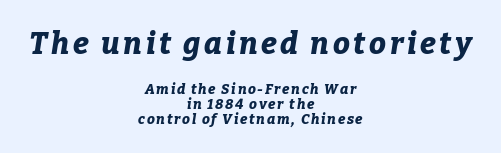
Q: Is the text bold? A: Yes.
Q: Is the text italic (slanted)? A: Yes, it leans right by about 9 degrees.
Q: Is the text underlined? A: No.
Q: How is the paragraph aligned? A: Centered.
Q: Is the spacing between lines tight, normal or loose? A: Tight.
Q: Which block of text is set in a larger size, the first (top) or the second (bottom)? A: The first (top) one.
Q: Width (condensed, normal, or wide)? A: Normal.
Q: Stroke contrast? A: Low.
Q: x-height? A: Medium.
Q: Monospaced? A: No.
